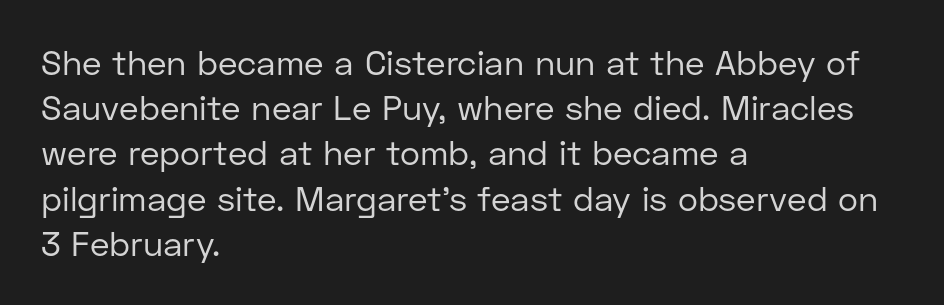
Each row of text sits above clean, open space. Note: no serifs on the glyphs. The passage shown is typed in a proportional face where columns would drift. Italic: no, the glyphs are upright roman. The face used here is rendered with its standard letterfit. Which margin do the lines hug? The left one — the right edge is uneven.
